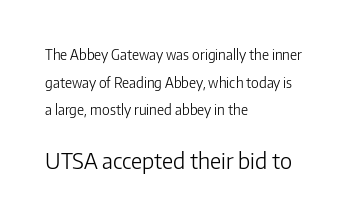
The image shows 22 px text type, upright; set left-aligned, loose line spacing (1.98x), normal letter spacing, not underlined; the second (bottom) block is 1.57x larger.
